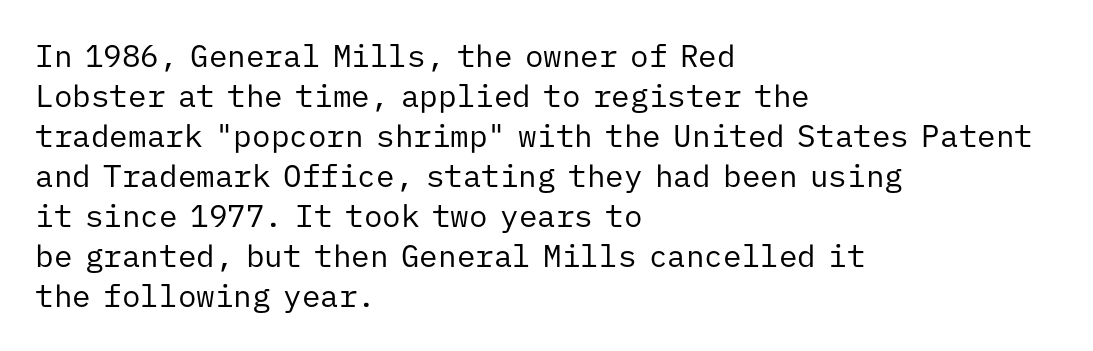
The image shows 31 px regular-weight sans-serif type, upright, monospaced; set left-aligned, normal line spacing (1.29x), normal letter spacing, not underlined; low stroke contrast and a medium x-height.
